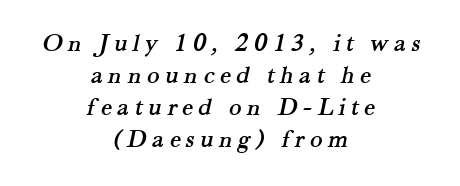
The image shows 26 px text type; set centered, line spacing 1.23x, unusually wide letter spacing (+0.21 em), not underlined.
